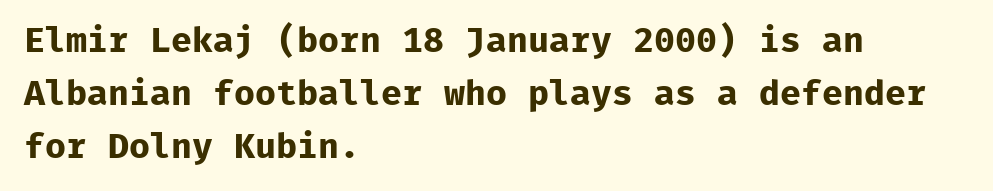
The image shows 35 px bold sans-serif type, upright, monospaced; set left-aligned, normal line spacing (1.52x), normal letter spacing, not underlined; low stroke contrast and a medium x-height.
